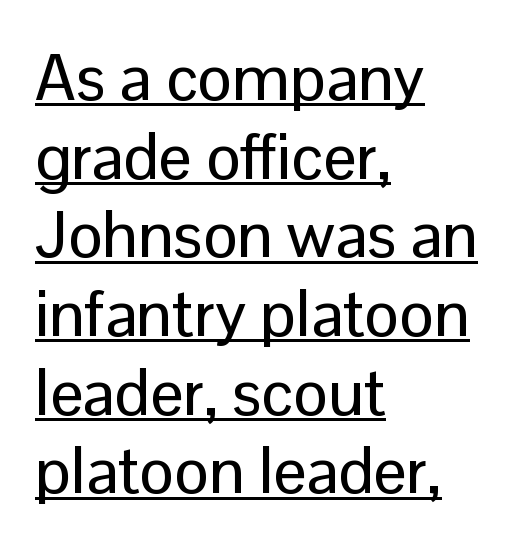
{"serif": "no", "italic": "no", "width": "normal", "stroke_contrast": "low", "x_height": "medium", "monospaced": "no", "underline": "yes", "align": "left", "line_spacing_ratio": 1.21, "letter_spacing": "normal", "letter_spacing_em": 0.0, "glyph_px": 65}
